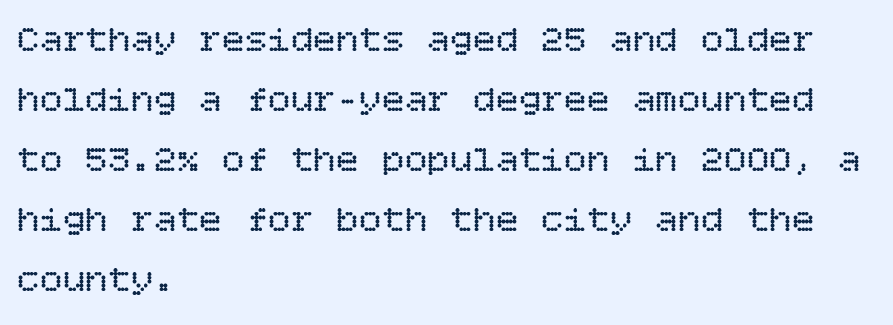
Caption: face not bold, strokes unweighted. Vertical spacing — default. The passage shown is not underscored anywhere. What stands out about the letter spacing? Nothing — it is the standard amount.
